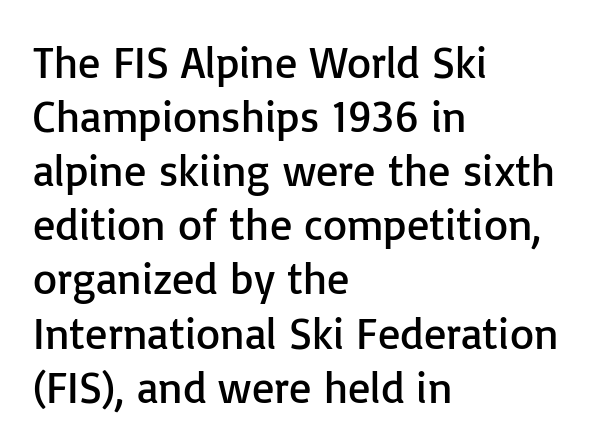
{"serif": "no", "italic": "no", "bold": "no", "weight": "regular", "width": "normal", "stroke_contrast": "low", "x_height": "medium", "monospaced": "no", "underline": "no", "align": "left", "line_spacing_ratio": 1.23, "letter_spacing": "normal", "letter_spacing_em": 0.0, "glyph_px": 44}
